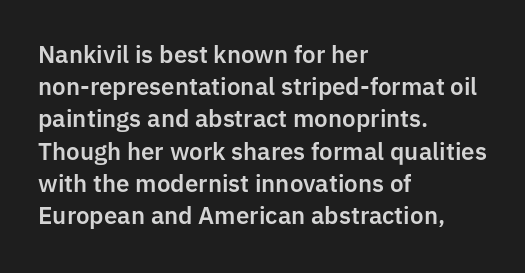
Q: Is the text italic (slanted)? A: No, it is upright.
Q: Is the text underlined? A: No.
Q: How is the paragraph aligned? A: Left-aligned.
Q: Is the spacing between letters normal or unusually wide? A: Normal.
Q: Is the spacing between lines tight, normal or loose? A: Normal.
